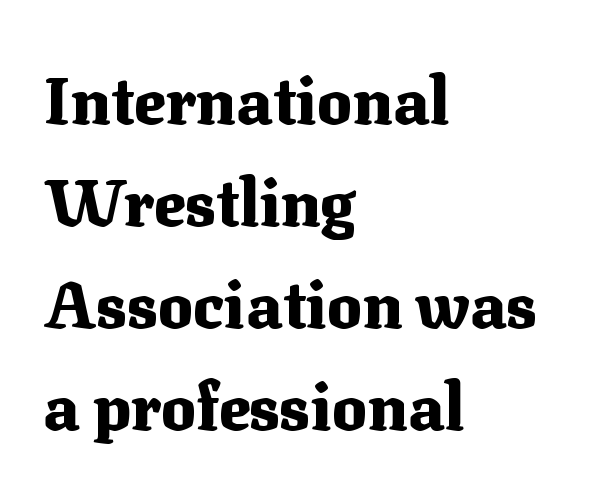
Q: Is the text bold? A: Yes.
Q: Is the text italic (slanted)? A: No, it is upright.
Q: Is the typeface a serif or a sans-serif typeface? A: Serif.
Q: Is the text underlined? A: No.
Q: How is the paragraph aligned? A: Left-aligned.
Q: Is the spacing between letters normal or unusually wide? A: Normal.
Q: Is the spacing between lines tight, normal or loose? A: Normal.
Q: Width (condensed, normal, or wide)? A: Normal.
Q: Stroke contrast? A: Medium.
Q: x-height? A: Medium.
Q: Monospaced? A: No.
